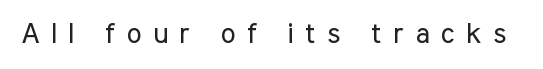
Letters rest on an invisible, unmarked baseline. Font category for this specimen: sans-serif. Note the varied advance widths — an 'i' is clearly narrower than an 'm'. Vertical stems look standard width or narrower in stroke.
